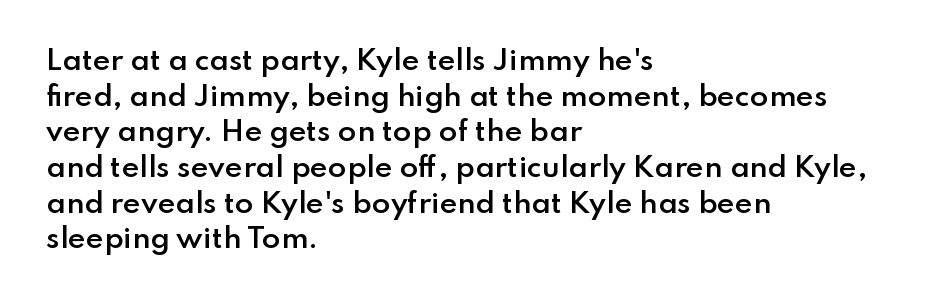
{"italic": "no", "bold": "semi", "underline": "no", "align": "left", "line_spacing": "normal", "line_spacing_ratio": 1.32, "letter_spacing": "normal", "letter_spacing_em": 0.0, "glyph_px": 27}
